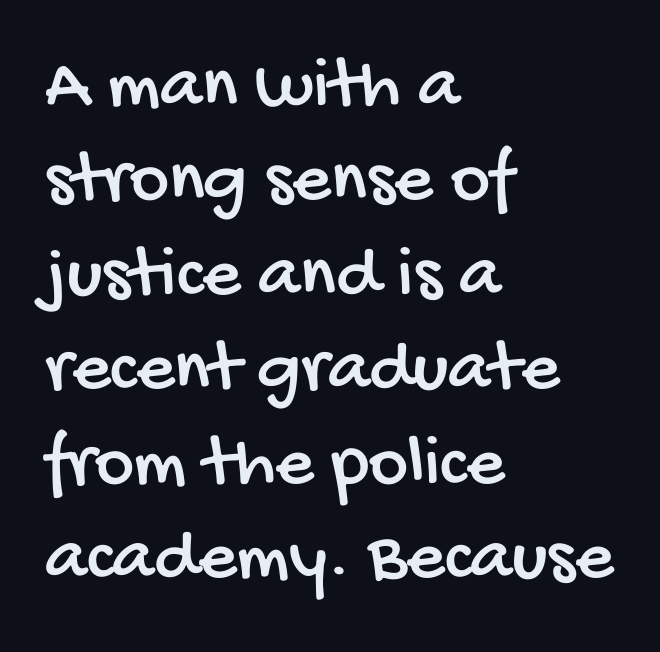
{"serif": "no", "width": "condensed", "stroke_contrast": "low", "x_height": "large", "monospaced": "no", "underline": "no", "align": "left", "line_spacing": "normal", "line_spacing_ratio": 1.26, "letter_spacing": "normal", "letter_spacing_em": 0.0, "glyph_px": 75}
